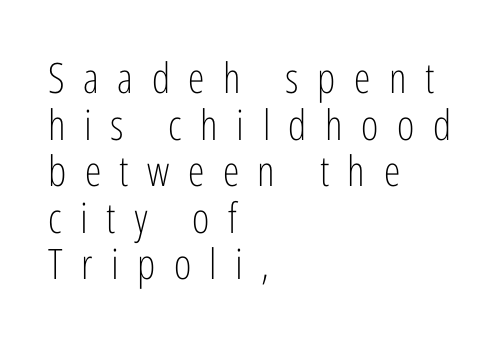
Q: Is the text bold? A: No.
Q: Is the text italic (slanted)? A: No, it is upright.
Q: Is the typeface a serif or a sans-serif typeface? A: Sans-serif.
Q: Is the text underlined? A: No.
Q: How is the paragraph aligned? A: Left-aligned.
Q: Is the spacing between letters normal or unusually wide? A: Unusually wide.
Q: Is the spacing between lines tight, normal or loose? A: Tight.
Q: Width (condensed, normal, or wide)? A: Condensed.
Q: Stroke contrast? A: Low.
Q: x-height? A: Medium.
Q: Monospaced? A: No.
